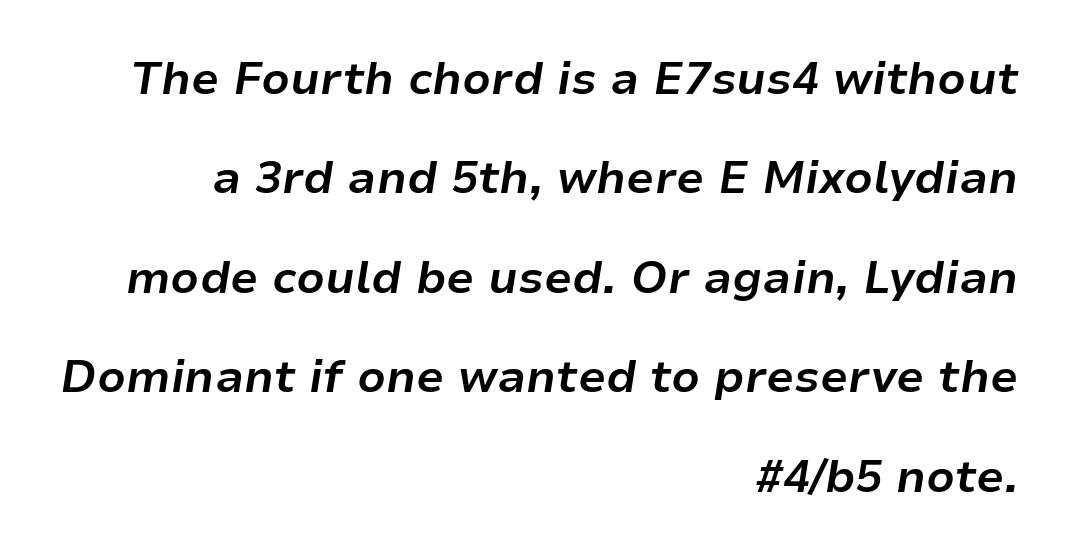
{"italic": "yes", "lean": "right", "slant_degrees": 9, "bold": "yes", "weight": "bold", "width": "normal", "stroke_contrast": "low", "x_height": "medium", "monospaced": "no", "underline": "no", "align": "right", "line_spacing": "loose", "line_spacing_ratio": 2.21, "letter_spacing": "normal", "letter_spacing_em": 0.0, "glyph_px": 45}
